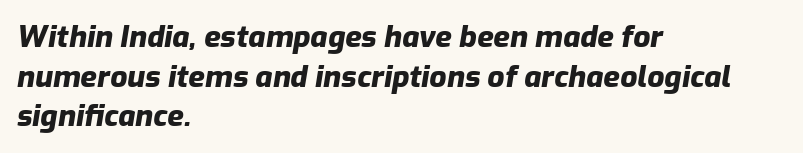
Compared with an ordinary text face, these strokes are far heavier — a full bold. Notice how the passage keeps a crisp vertical edge on the left only. Does extra space separate the letters? No, they use regular spacing. The axis of the letterforms is tilted away from vertical. Note the varied advance widths — an 'i' is clearly narrower than an 'm'. If you measured baseline to baseline, you'd find a middling distance.
